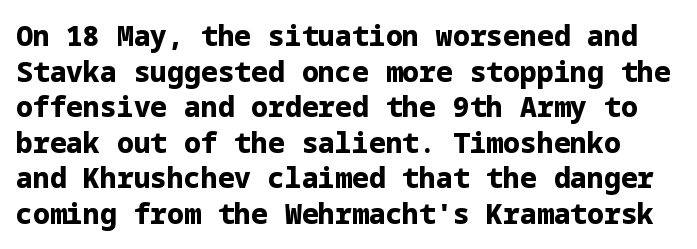
{"serif": "no", "italic": "no", "bold": "yes", "weight": "bold", "width": "normal", "stroke_contrast": "low", "x_height": "medium", "underline": "no", "line_spacing": "normal", "line_spacing_ratio": 1.27, "letter_spacing": "normal", "letter_spacing_em": 0.0, "glyph_px": 28}
